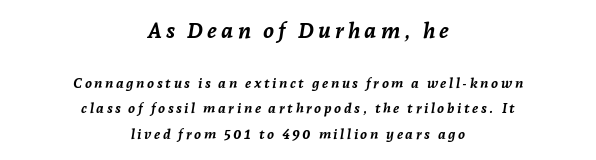
The image shows 22 px bold type, italic (leaning right); set centered, line spacing 1.8x, not underlined; the first (top) block is 1.57x larger.
